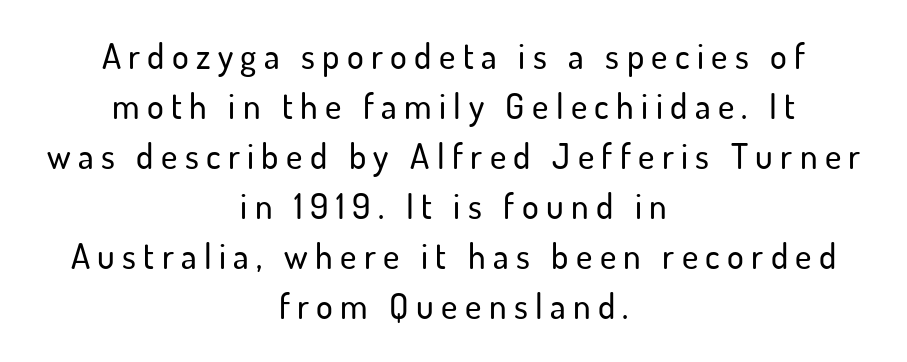
Casual observation: everything's sitting right in the middle. Unlike italic type, these characters show no tilt at all. Between one letter and the next there's a generous, obvious gap. Looks like regular typesetting: each glyph gets only the width it needs. The space between consecutive lines is moderate.
